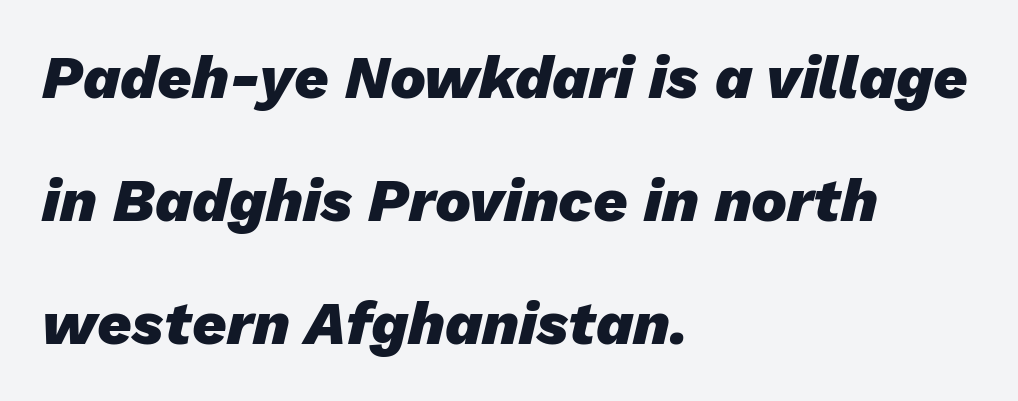
{"italic": "yes", "lean": "right", "slant_degrees": 13, "bold": "yes", "weight": "heavy", "width": "normal", "stroke_contrast": "low", "x_height": "medium", "monospaced": "no", "underline": "no", "align": "left", "line_spacing": "loose", "line_spacing_ratio": 2.05, "letter_spacing": "normal", "letter_spacing_em": 0.0, "glyph_px": 60}
